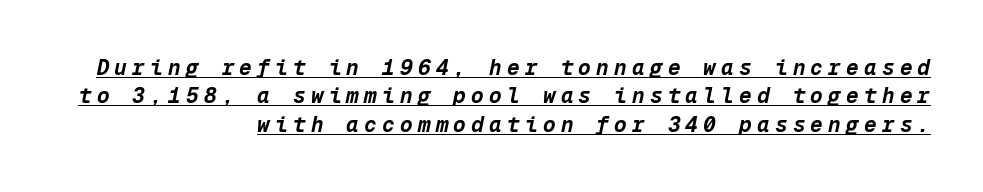
Q: Is the text bold? A: Yes.
Q: Is the text italic (slanted)? A: Yes, it leans right by about 12 degrees.
Q: Is the text underlined? A: Yes.
Q: How is the paragraph aligned? A: Right-aligned.
Q: Is the spacing between letters normal or unusually wide? A: Unusually wide.
Q: Is the spacing between lines tight, normal or loose? A: Normal.
